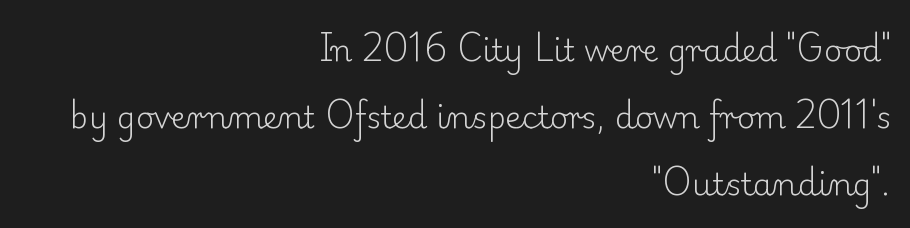
{"italic": "no", "bold": "no", "weight": "light", "width": "normal", "stroke_contrast": "low", "x_height": "small", "monospaced": "no", "underline": "no", "align": "right", "line_spacing": "loose", "line_spacing_ratio": 2.16, "letter_spacing": "normal", "letter_spacing_em": 0.0, "glyph_px": 31}
